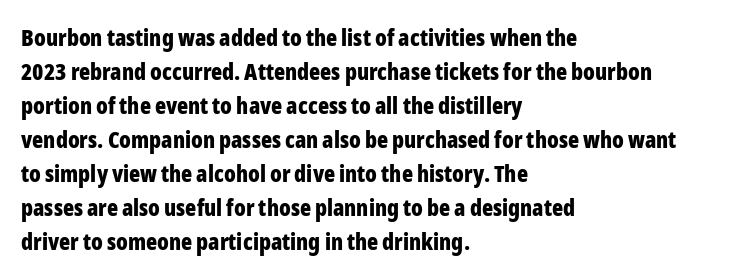
The strip under each line holds only bare page. How are the letters spaced? Ordinarily, with no added tracking. Line spacing here is normal. This rendering uses left alignment, leaving the right contour irregular. When letters stand straight like this, we call the style roman or upright. The rendering uses a bold face; every stroke is thick and dark.
